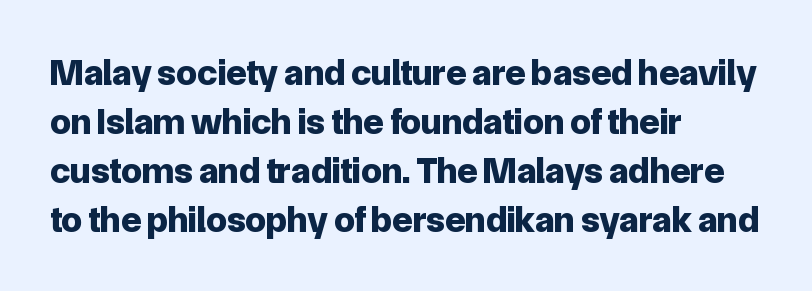
Q: Is the text bold? A: Yes.
Q: Is the text italic (slanted)? A: No, it is upright.
Q: Is the typeface a serif or a sans-serif typeface? A: Sans-serif.
Q: Is the text underlined? A: No.
Q: How is the paragraph aligned? A: Left-aligned.
Q: Is the spacing between letters normal or unusually wide? A: Normal.
Q: Is the spacing between lines tight, normal or loose? A: Normal.
Q: Width (condensed, normal, or wide)? A: Normal.
Q: Stroke contrast? A: Low.
Q: x-height? A: Medium.
Q: Monospaced? A: No.
